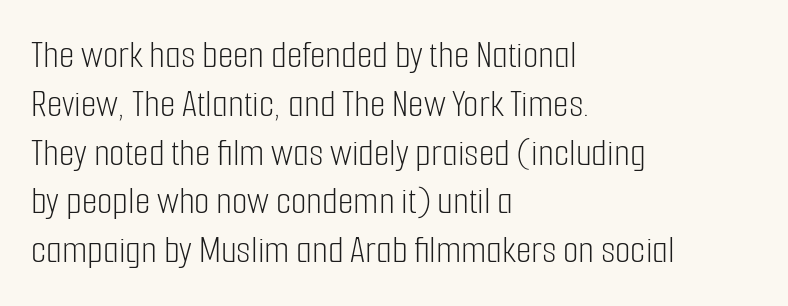
The image shows 40 px light, condensed sans-serif type, upright; set left-aligned, line spacing 1.22x, normal letter spacing, not underlined; low stroke contrast and a medium x-height.
